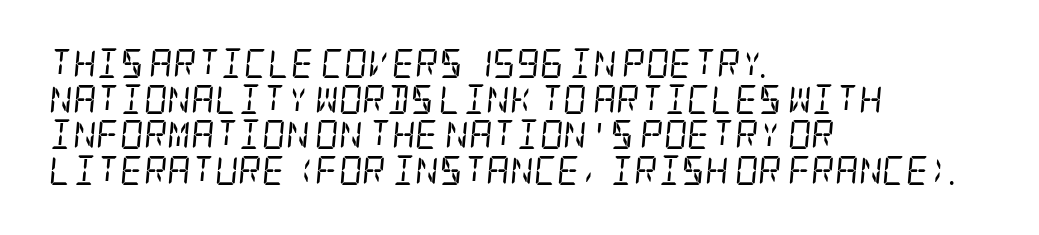
The image shows 29 px regular-weight, condensed serif type, italic (leaning right); set left-aligned, line spacing 1.23x, normal letter spacing, not underlined; low stroke contrast and a large x-height.
